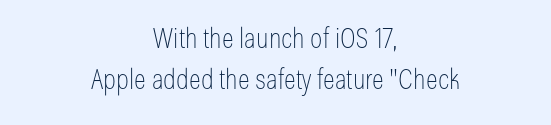
{"serif": "no", "italic": "no", "bold": "no", "weight": "thin", "width": "condensed", "stroke_contrast": "low", "x_height": "medium", "monospaced": "no", "underline": "no", "align": "center", "line_spacing": "normal", "line_spacing_ratio": 1.47, "letter_spacing": "normal", "letter_spacing_em": 0.0, "glyph_px": 28}
